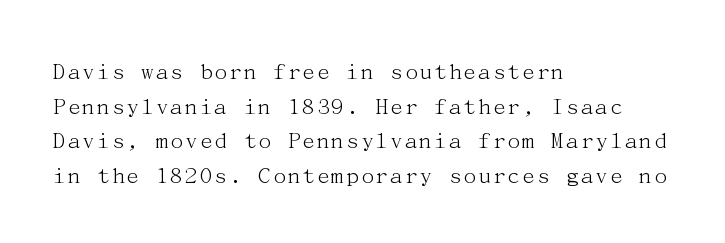
{"italic": "no", "bold": "no", "underline": "no", "align": "left", "line_spacing": "normal", "line_spacing_ratio": 1.39, "letter_spacing": "normal", "letter_spacing_em": 0.0, "glyph_px": 25}
